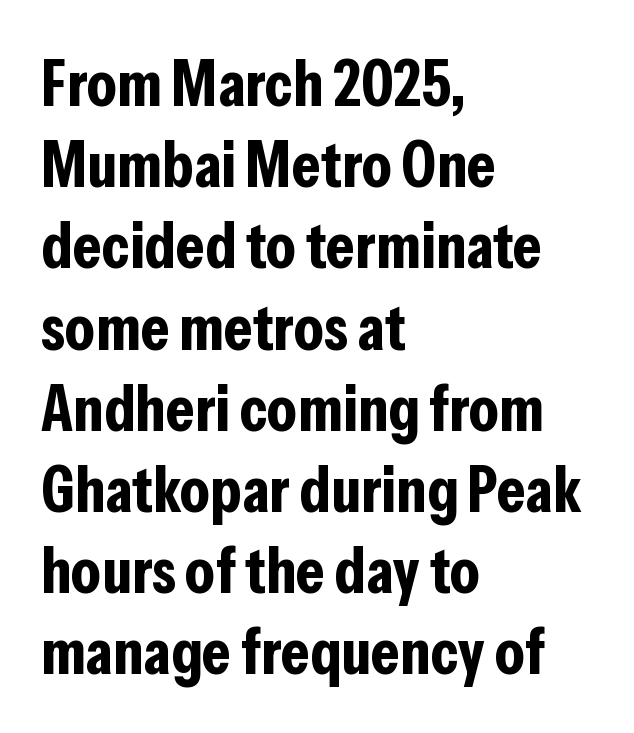
Rendered with straight, roman letterforms. Do the characters align in a grid? No, the font is proportional. This rendering leaves character spacing at its baseline value. The letters are bold, with thick, heavy strokes.
